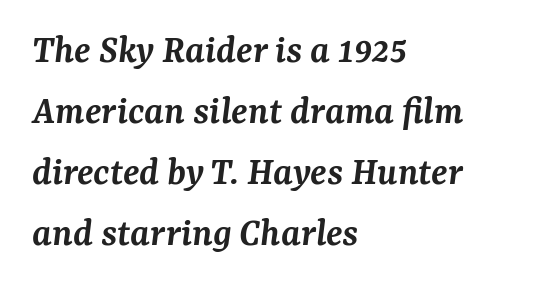
Q: Is the text bold? A: Semi-bold.
Q: Is the text italic (slanted)? A: Yes, it leans right by about 7 degrees.
Q: Is the typeface a serif or a sans-serif typeface? A: Serif.
Q: Is the text underlined? A: No.
Q: How is the paragraph aligned? A: Left-aligned.
Q: Is the spacing between letters normal or unusually wide? A: Normal.
Q: Is the spacing between lines tight, normal or loose? A: Normal.
Q: Width (condensed, normal, or wide)? A: Normal.
Q: Stroke contrast? A: Medium.
Q: x-height? A: Medium.
Q: Monospaced? A: No.
